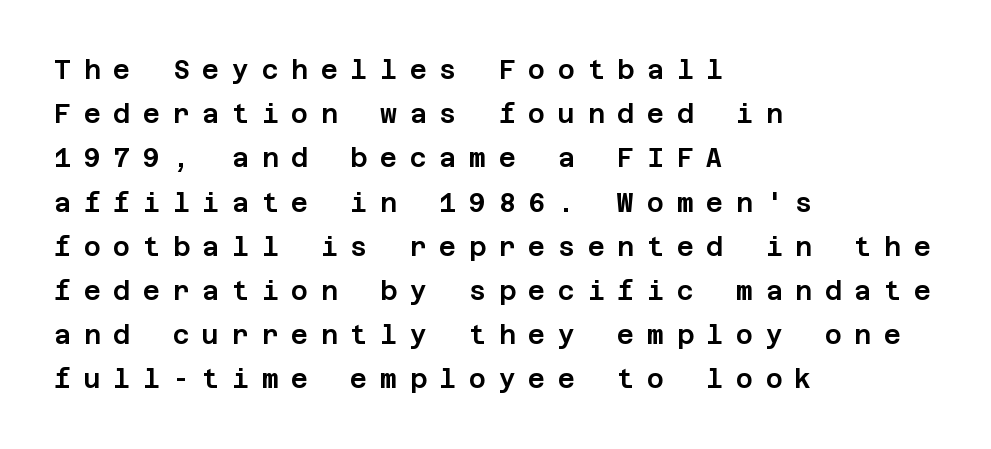
Q: Is the text italic (slanted)? A: No, it is upright.
Q: Is the text underlined? A: No.
Q: How is the paragraph aligned? A: Left-aligned.
Q: Is the spacing between letters normal or unusually wide? A: Unusually wide.
Q: Is the spacing between lines tight, normal or loose? A: Normal.
